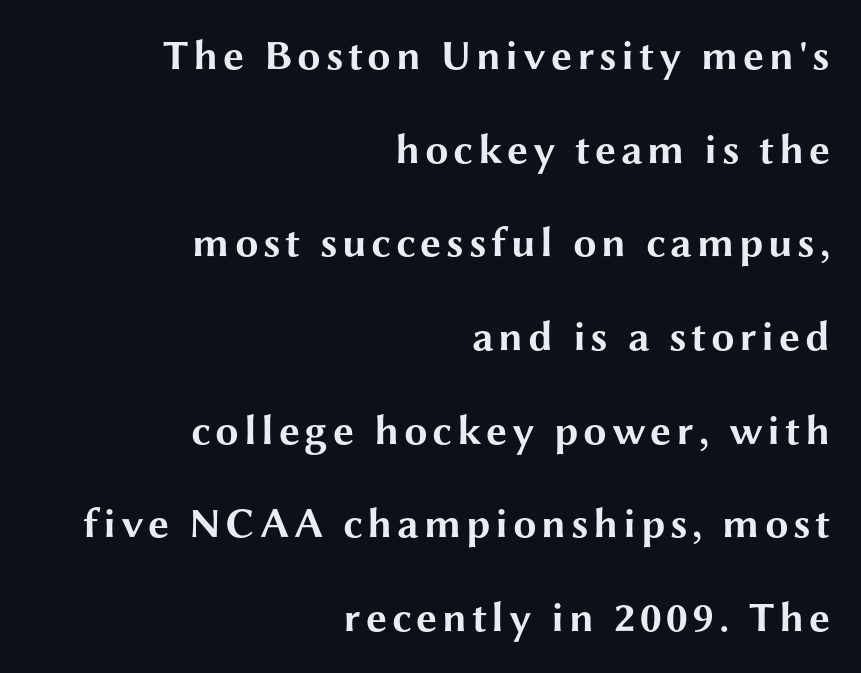
Q: Is the text bold? A: Yes.
Q: Is the text italic (slanted)? A: No, it is upright.
Q: Is the typeface a serif or a sans-serif typeface? A: Sans-serif.
Q: Is the text underlined? A: No.
Q: How is the paragraph aligned? A: Right-aligned.
Q: Is the spacing between lines tight, normal or loose? A: Loose.
Q: Width (condensed, normal, or wide)? A: Wide.
Q: Stroke contrast? A: Medium.
Q: x-height? A: Medium.
Q: Monospaced? A: No.
